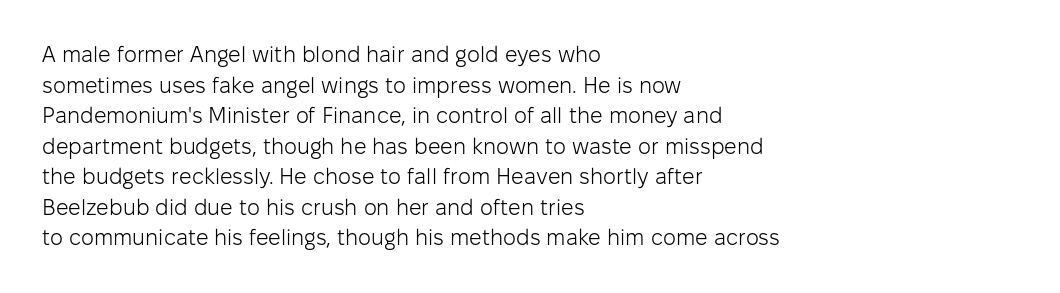
Q: Is the text bold? A: No.
Q: Is the text italic (slanted)? A: No, it is upright.
Q: Is the text underlined? A: No.
Q: How is the paragraph aligned? A: Left-aligned.
Q: Is the spacing between letters normal or unusually wide? A: Normal.
Q: Is the spacing between lines tight, normal or loose? A: Normal.
